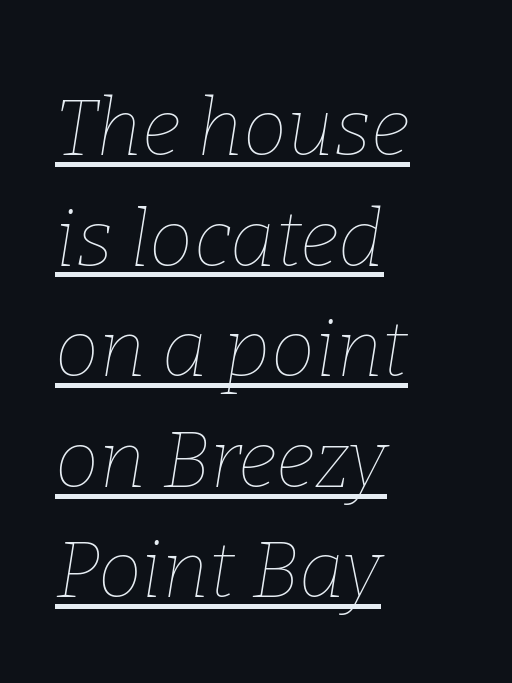
Look at the tracking — it's just the regular setting, nothing added. If you drew a line through each stem, it would be angled. Looks like regular typesetting: each glyph gets only the width it needs. Each line of the rendering has a horizontal stroke beneath the glyphs.
